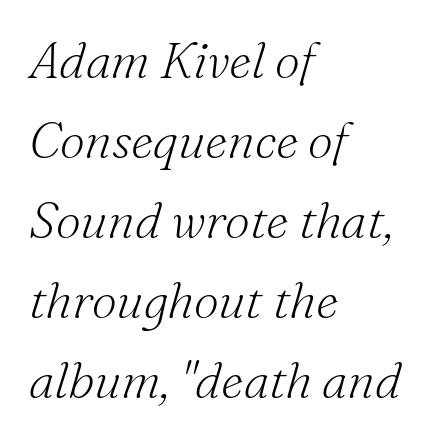
The image shows 50 px light serif type, italic (leaning right); set left-aligned, normal line spacing (1.6x), normal letter spacing, not underlined; medium stroke contrast and a small x-height.
